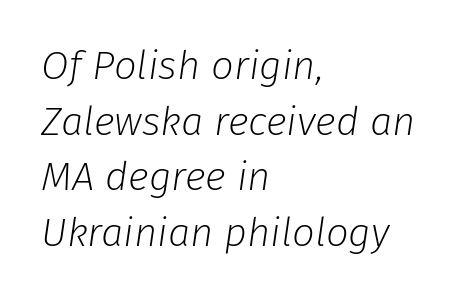
Q: Is the text bold? A: No.
Q: Is the text italic (slanted)? A: Yes, it leans right by about 8 degrees.
Q: Is the text underlined? A: No.
Q: How is the paragraph aligned? A: Left-aligned.
Q: Is the spacing between letters normal or unusually wide? A: Normal.
Q: Is the spacing between lines tight, normal or loose? A: Normal.
Q: Width (condensed, normal, or wide)? A: Normal.
Q: Stroke contrast? A: Low.
Q: x-height? A: Medium.
Q: Monospaced? A: No.
